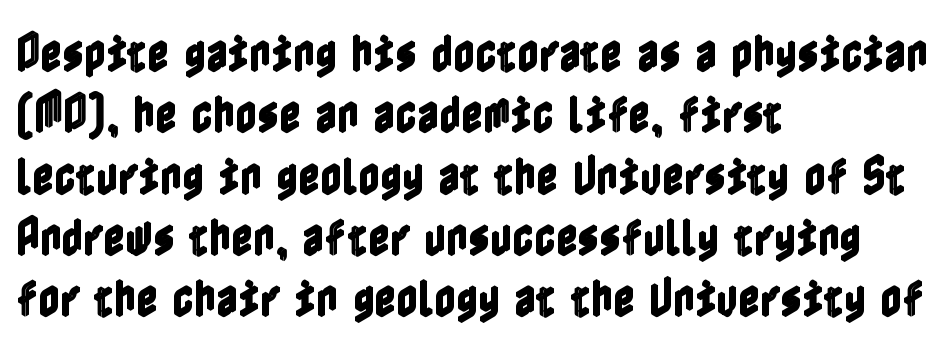
{"italic": "no", "width": "condensed", "x_height": "medium", "underline": "no", "align": "left", "line_spacing": "normal", "line_spacing_ratio": 1.46, "letter_spacing": "normal", "letter_spacing_em": 0.0, "glyph_px": 42}
